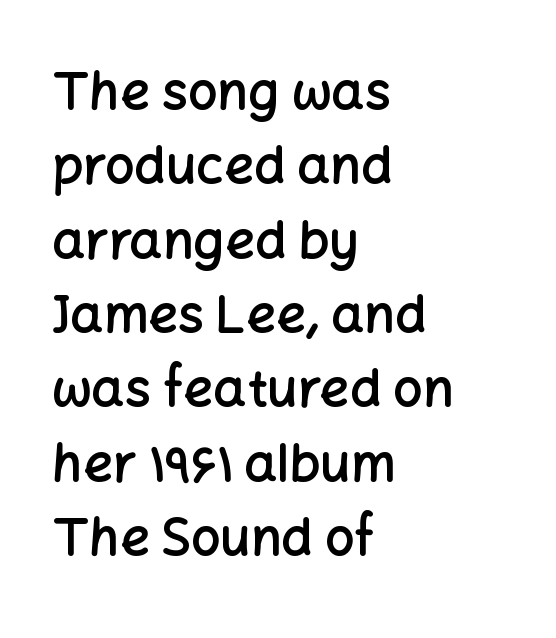
Q: Is the text bold? A: Semi-bold.
Q: Is the text italic (slanted)? A: No, it is upright.
Q: Is the typeface a serif or a sans-serif typeface? A: Sans-serif.
Q: Is the text underlined? A: No.
Q: How is the paragraph aligned? A: Left-aligned.
Q: Is the spacing between letters normal or unusually wide? A: Normal.
Q: Is the spacing between lines tight, normal or loose? A: Normal.
Q: Width (condensed, normal, or wide)? A: Normal.
Q: Stroke contrast? A: Low.
Q: x-height? A: Medium.
Q: Monospaced? A: No.
